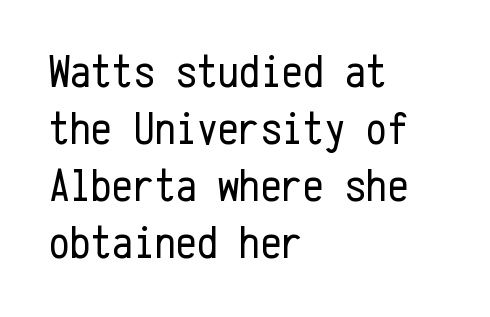
Q: Is the text bold? A: No.
Q: Is the text italic (slanted)? A: No, it is upright.
Q: Is the typeface a serif or a sans-serif typeface? A: Sans-serif.
Q: Is the text underlined? A: No.
Q: How is the paragraph aligned? A: Left-aligned.
Q: Is the spacing between letters normal or unusually wide? A: Normal.
Q: Width (condensed, normal, or wide)? A: Condensed.
Q: Stroke contrast? A: Low.
Q: x-height? A: Medium.
Q: Monospaced? A: Yes.
